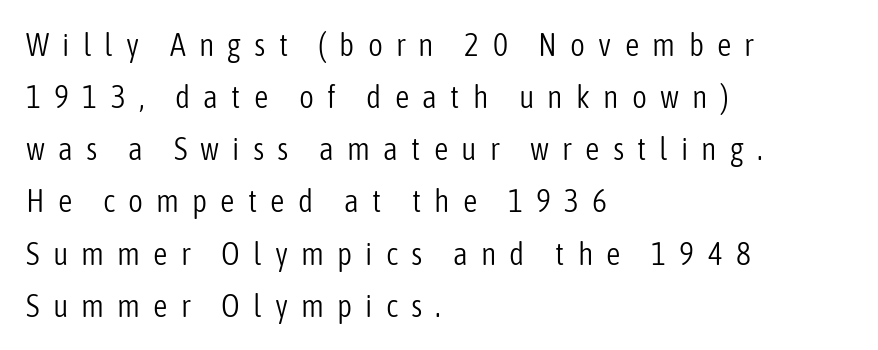
Every stem runs plumb, perpendicular to the baseline. Check under the words: just untouched page. The tracking reads as deliberately expanded to a designer's eye. Typographically, this falls in the sans-serif category. This block has exactly the height ordinary leading produces.
